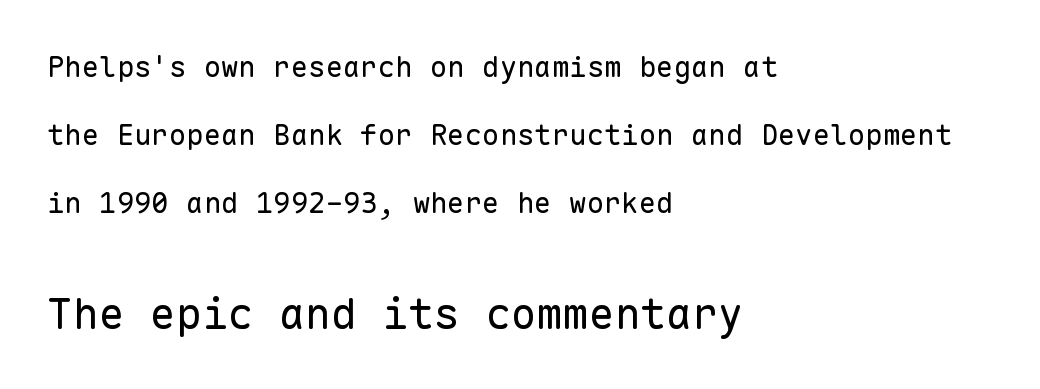
Horizontally, the lines are justified to the leading edge only. Stem width sits at or under what a default text font uses. In terms of letterspacing, this is plain default setting. Are there feet on the stems? There aren't — it's a sans.
